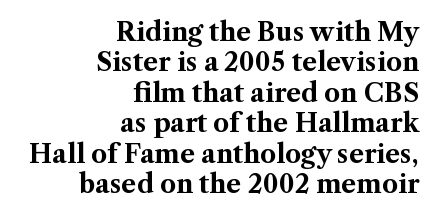
Q: Is the text bold? A: Yes.
Q: Is the text italic (slanted)? A: No, it is upright.
Q: Is the text underlined? A: No.
Q: How is the paragraph aligned? A: Right-aligned.
Q: Is the spacing between letters normal or unusually wide? A: Normal.
